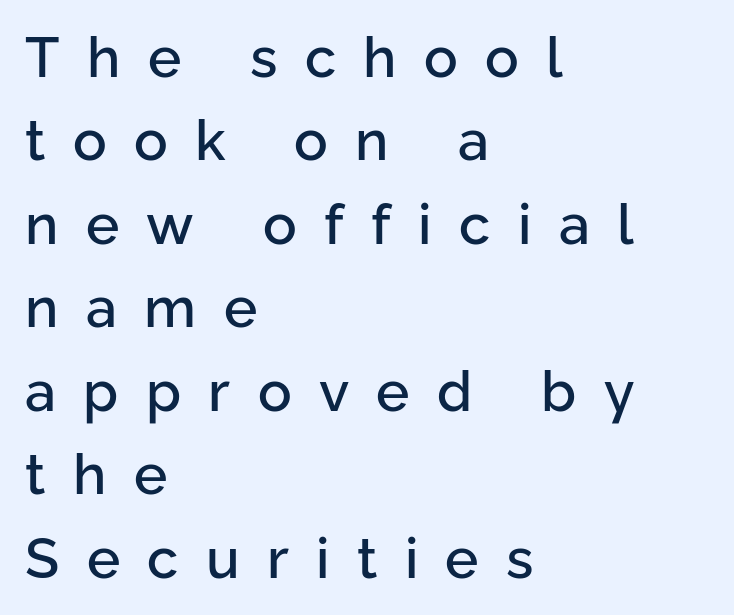
The lettering stays uniformly vertical, giving the passage a roman look. Short and long lines alike share a common starting point at left. Descenders are the only things crossing below the line. This sample has the flowing, uneven cadence of proportional lettering.
